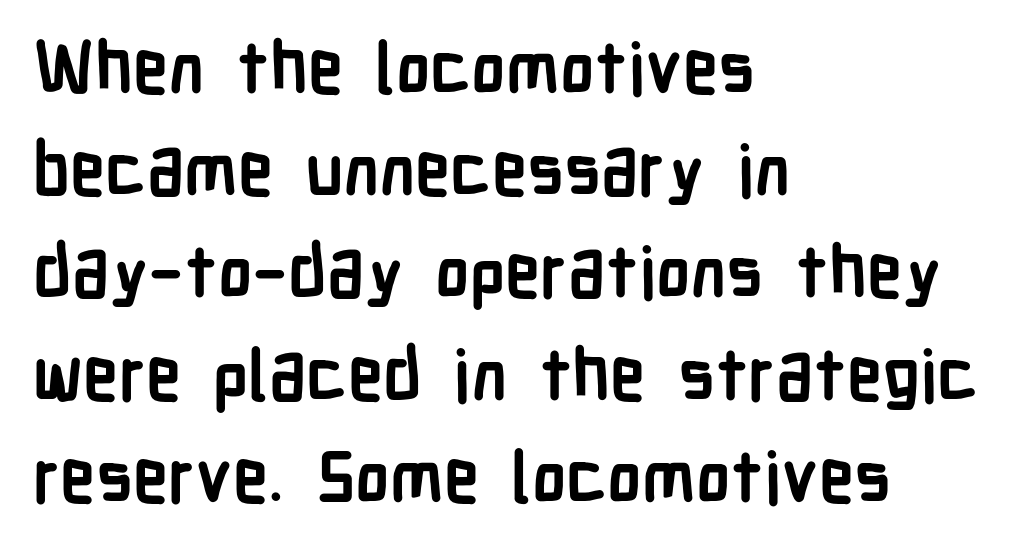
The image shows 71 px semibold, condensed sans-serif type, upright; set left-aligned, normal line spacing (1.44x), normal letter spacing, not underlined; low stroke contrast and a medium x-height.
